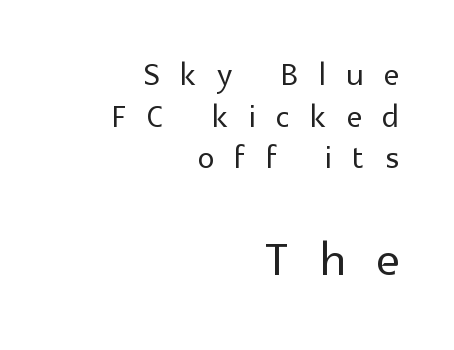
The image shows 63 px sans-serif type, upright; set right-aligned, tight line spacing (0.99x), unusually wide letter spacing (+0.49 em), not underlined; the second (bottom) block is 1.5x larger; a medium x-height.
